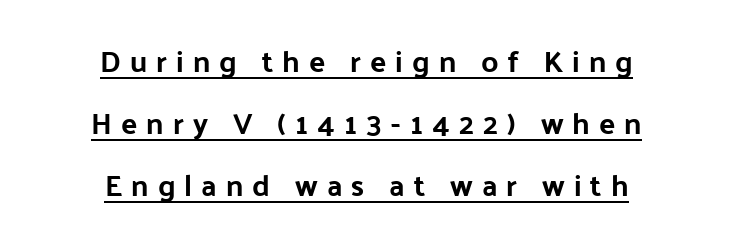
The image shows 30 px bold sans-serif type, upright; set centered, loose line spacing (2.07x), unusually wide letter spacing (+0.3 em), underlined; low stroke contrast and a medium x-height.
